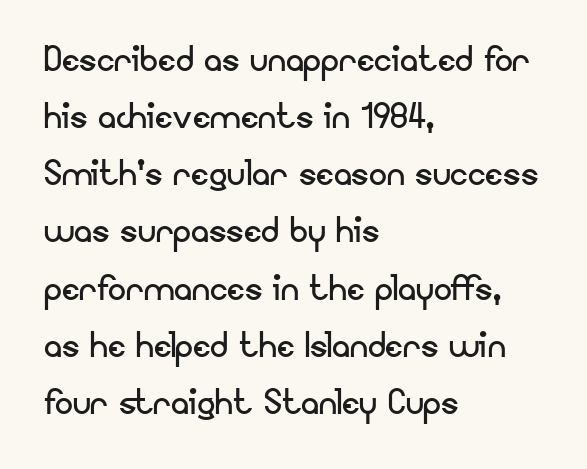
{"serif": "no", "italic": "no", "bold": "no", "weight": "regular", "width": "normal", "stroke_contrast": "low", "x_height": "small", "monospaced": "no", "underline": "no", "align": "left", "line_spacing": "normal", "line_spacing_ratio": 1.27, "letter_spacing": "normal", "letter_spacing_em": 0.0, "glyph_px": 45}
